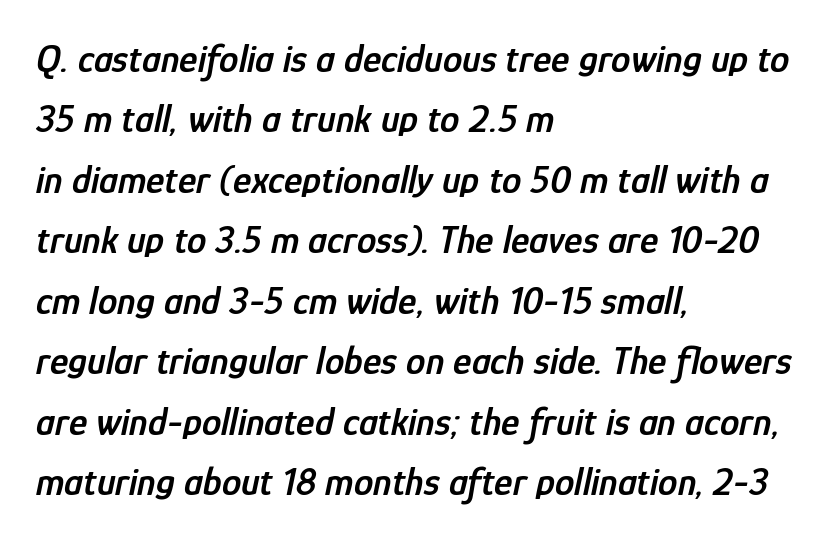
{"italic": "yes", "lean": "right", "slant_degrees": 12, "bold": "semi", "weight": "semibold", "width": "condensed", "stroke_contrast": "low", "x_height": "medium", "monospaced": "no", "underline": "no", "align": "left", "line_spacing": "normal", "line_spacing_ratio": 1.55, "letter_spacing": "normal", "letter_spacing_em": 0.0, "glyph_px": 39}
